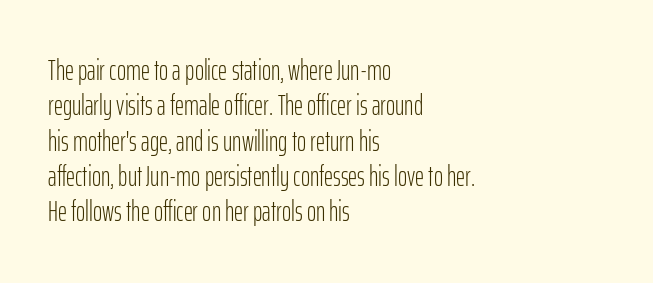
{"serif": "no", "italic": "no", "bold": "no", "weight": "light", "width": "condensed", "stroke_contrast": "low", "x_height": "medium", "monospaced": "no", "underline": "no", "align": "left", "line_spacing": "normal", "line_spacing_ratio": 1.26, "letter_spacing": "normal", "letter_spacing_em": 0.0, "glyph_px": 28}
